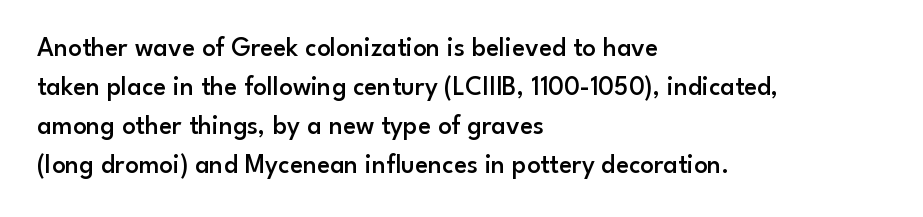
Q: Is the text bold? A: Semi-bold.
Q: Is the text italic (slanted)? A: No, it is upright.
Q: Is the text underlined? A: No.
Q: How is the paragraph aligned? A: Left-aligned.
Q: Is the spacing between letters normal or unusually wide? A: Normal.
Q: Is the spacing between lines tight, normal or loose? A: Normal.
